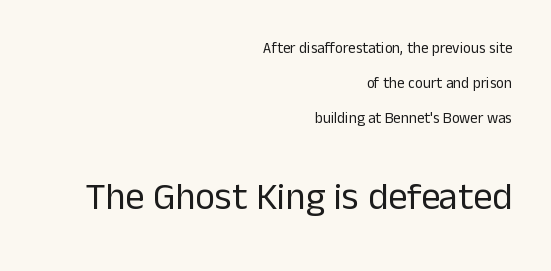
Nope, no serifs anywhere on these letters. Horizontal bands of white between lines are thick stripes. Each stroke keeps to a modest, everyday thickness or less. Each line ends at the same right margin while the left side varies.
